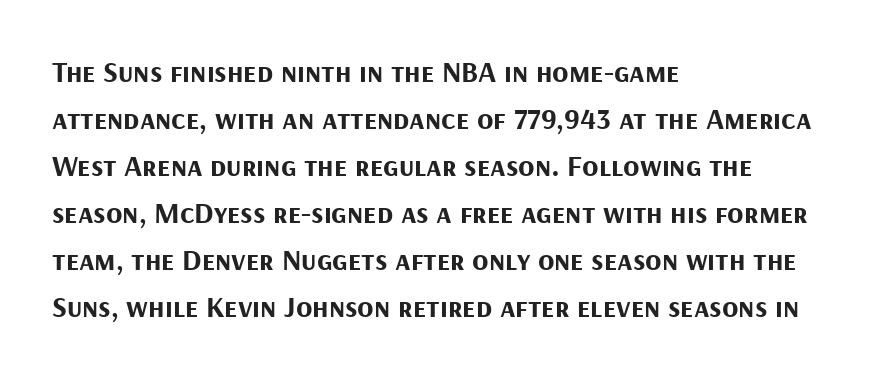
The glyphs in this specimen are sans serif. Notice how thick the strokes are: this is what a full bold looks like. Caption: multi-line text, flush left, ragged right. Regarding leading, the lines here are spaced in the standard way. Tracking value appears to be zero — textbook default spacing.
